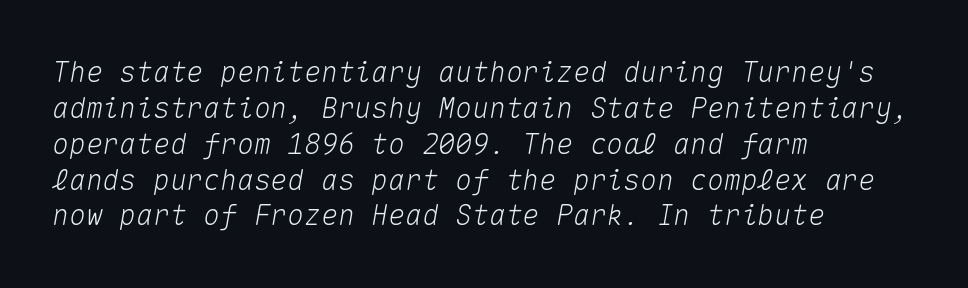
Tracking value appears to be zero — textbook default spacing. Layout note: lines flush left. In terms of posture, this sample is oblique. The passage shown is typed in a monospace face where columns stay perfectly aligned. Nobody drew a line under any word here.
